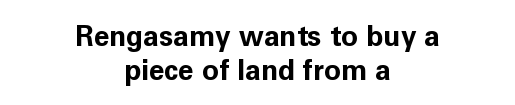
The paragraph shown floats in the horizontal middle. Typesetter's note: full bold, strokes at maximum text heaviness. Examine the stroke ends and you'll find no serifs. Here the designer chose a conventional face with non-uniform glyph widths. The words here are not underlined. Vertical strokes here are truly vertical.
